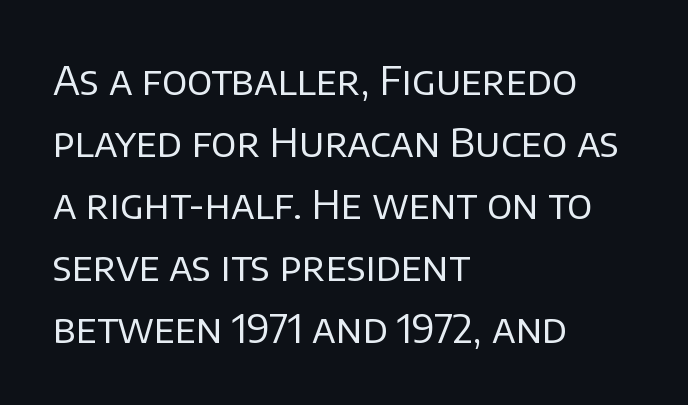
{"serif": "no", "italic": "no", "bold": "no", "weight": "regular", "width": "normal", "stroke_contrast": "low", "x_height": "large", "monospaced": "no", "underline": "no", "align": "left", "line_spacing": "normal", "line_spacing_ratio": 1.55, "letter_spacing": "normal", "letter_spacing_em": 0.0, "glyph_px": 40}
